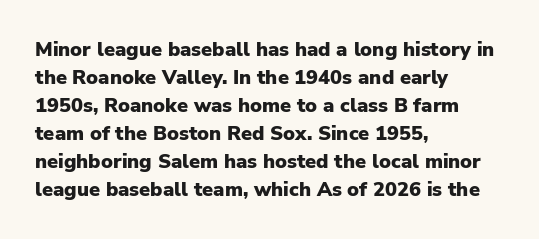
{"italic": "no", "bold": "yes", "underline": "no", "align": "left", "line_spacing": "normal", "line_spacing_ratio": 1.4, "letter_spacing": "normal", "letter_spacing_em": 0.0, "glyph_px": 20}
